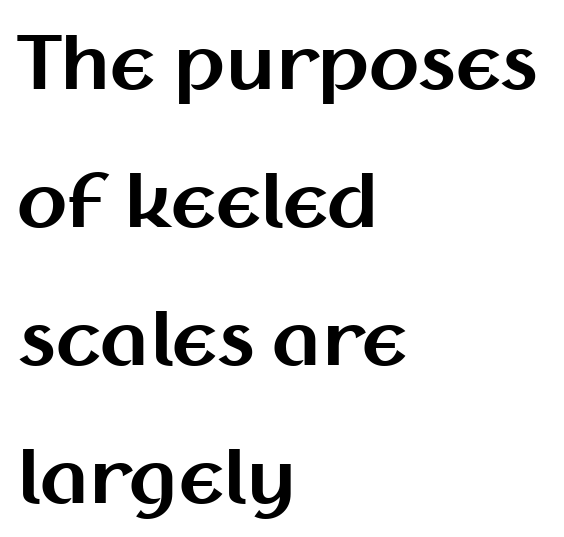
Q: Is the text bold? A: Yes.
Q: Is the text italic (slanted)? A: No, it is upright.
Q: Is the typeface a serif or a sans-serif typeface? A: Sans-serif.
Q: Is the text underlined? A: No.
Q: How is the paragraph aligned? A: Left-aligned.
Q: Is the spacing between letters normal or unusually wide? A: Normal.
Q: Width (condensed, normal, or wide)? A: Normal.
Q: Stroke contrast? A: Medium.
Q: x-height? A: Medium.
Q: Monospaced? A: No.
